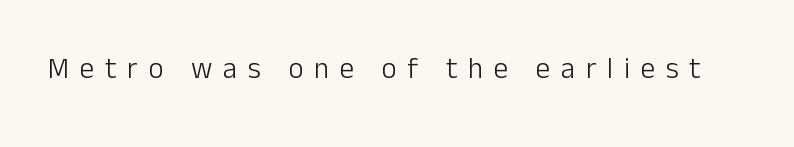
{"serif": "no", "italic": "no", "bold": "no", "weight": "light", "width": "normal", "stroke_contrast": "low", "x_height": "medium", "monospaced": "no", "underline": "no", "letter_spacing": "wide", "letter_spacing_em": 0.37, "glyph_px": 29}
